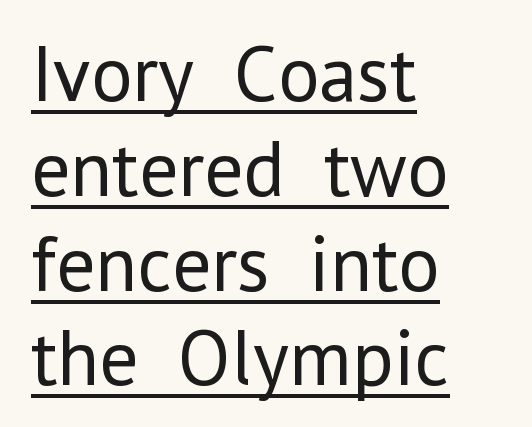
{"serif": "no", "italic": "no", "bold": "no", "weight": "regular", "width": "normal", "stroke_contrast": "low", "x_height": "medium", "monospaced": "no", "underline": "yes", "align": "left", "line_spacing_ratio": 1.2, "letter_spacing": "normal", "letter_spacing_em": 0.0, "glyph_px": 79}
